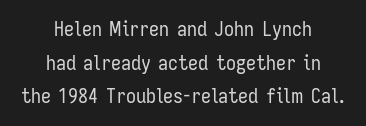
{"italic": "no", "bold": "no", "underline": "no", "align": "center", "line_spacing": "normal", "line_spacing_ratio": 1.68, "letter_spacing": "normal", "letter_spacing_em": 0.0, "glyph_px": 20}
